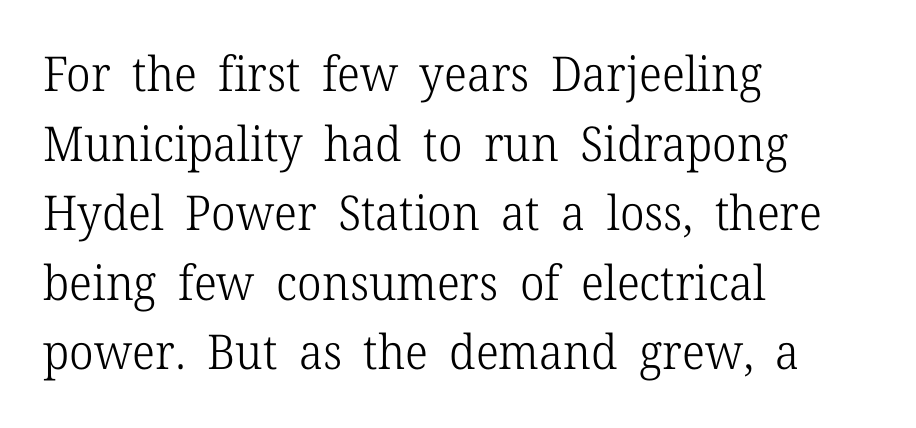
Does extra space separate the letters? No, they use regular spacing. Upright lettering throughout. These lines are rendered in a variable-pitch font. The lines sit at an ordinary, default distance from one another. Stroke terminals: seriffed.
